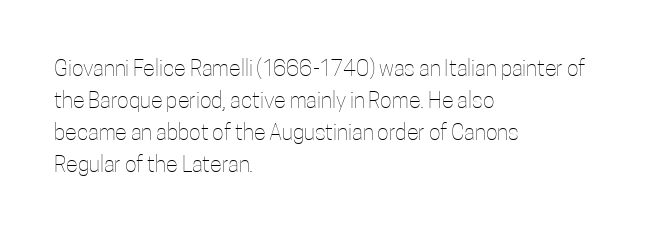
Q: Is the text bold? A: No.
Q: Is the text italic (slanted)? A: No, it is upright.
Q: Is the text underlined? A: No.
Q: How is the paragraph aligned? A: Left-aligned.
Q: Is the spacing between letters normal or unusually wide? A: Normal.
Q: Is the spacing between lines tight, normal or loose? A: Normal.
